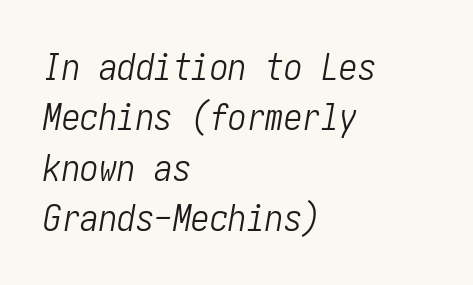
The image shows 37 px light, condensed type, italic (leaning right); set left-aligned, normal line spacing (1.36x), normal letter spacing, not underlined; low stroke contrast and a medium x-height.
